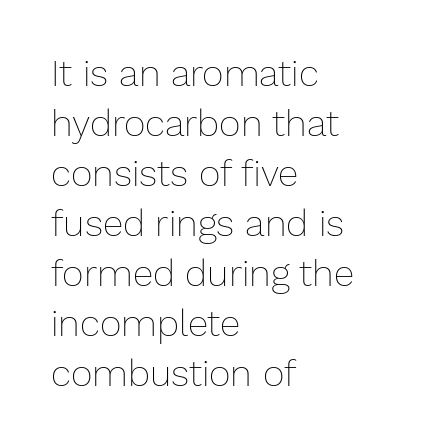
This block has exactly the height ordinary leading produces. Weight: in the light-to-regular range. Spacing verdict: proportional, widths tailored to each character. Anything drawn beneath the words? Only blank space. Between one letter and the next there's only the usual sliver of space. Is the block centered? No — it sits flush against the left margin.
